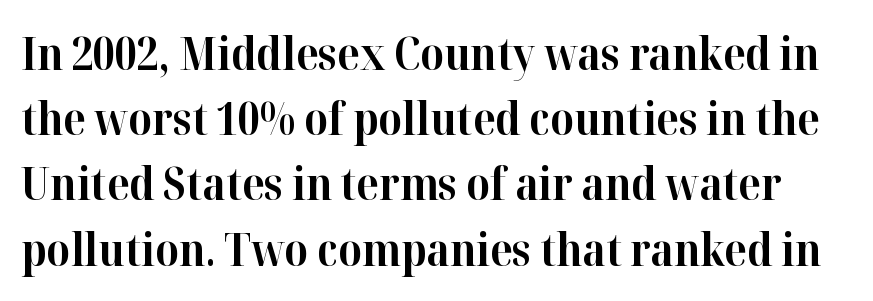
The image shows 45 px bold serif type, upright; set normal line spacing (1.45x), normal letter spacing, not underlined; high stroke contrast and a medium x-height.
